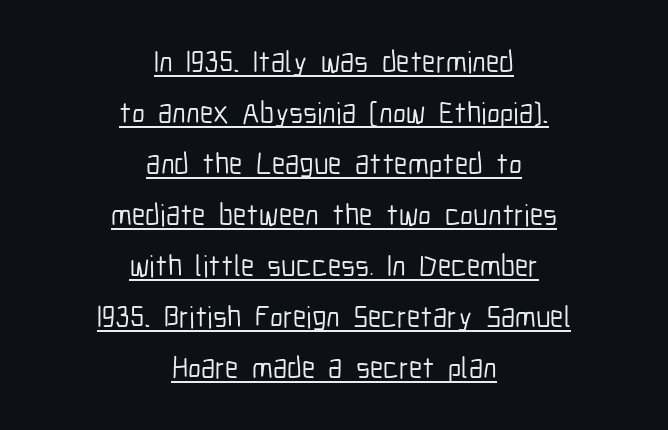
Q: Is the text italic (slanted)? A: No, it is upright.
Q: Is the typeface a serif or a sans-serif typeface? A: Sans-serif.
Q: Is the text underlined? A: Yes.
Q: How is the paragraph aligned? A: Centered.
Q: Is the spacing between letters normal or unusually wide? A: Normal.
Q: Is the spacing between lines tight, normal or loose? A: Normal.
Q: Width (condensed, normal, or wide)? A: Condensed.
Q: Stroke contrast? A: Low.
Q: x-height? A: Medium.
Q: Monospaced? A: No.
